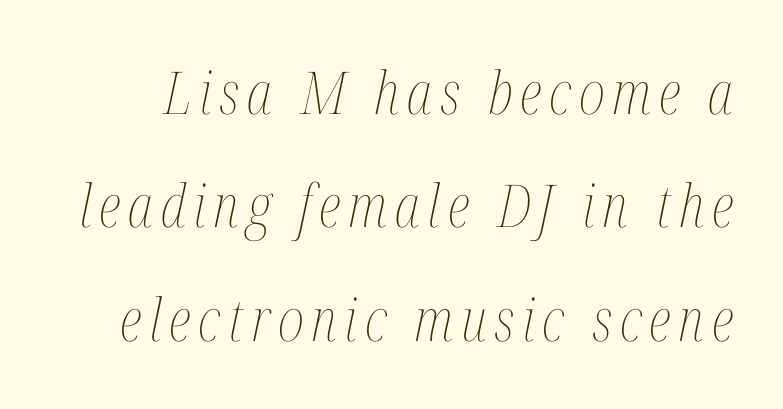
Q: Is the text bold? A: No.
Q: Is the text italic (slanted)? A: Yes, it leans right by about 12 degrees.
Q: Is the text underlined? A: No.
Q: Is the spacing between lines tight, normal or loose? A: Loose.
Q: Width (condensed, normal, or wide)? A: Condensed.
Q: Stroke contrast? A: Medium.
Q: x-height? A: Medium.
Q: Monospaced? A: No.
